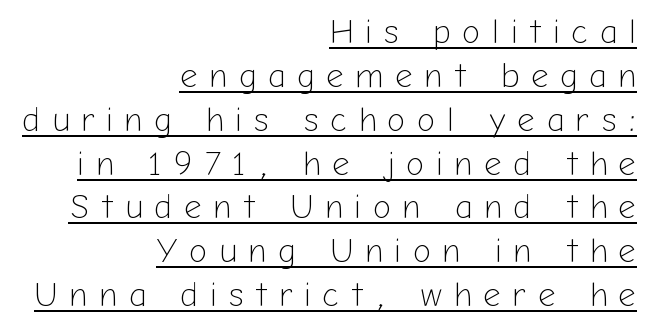
{"serif": "no", "italic": "no", "bold": "no", "weight": "light", "width": "normal", "stroke_contrast": "low", "x_height": "medium", "monospaced": "no", "underline": "yes", "align": "right", "line_spacing": "normal", "line_spacing_ratio": 1.29, "letter_spacing": "wide", "letter_spacing_em": 0.35, "glyph_px": 34}
